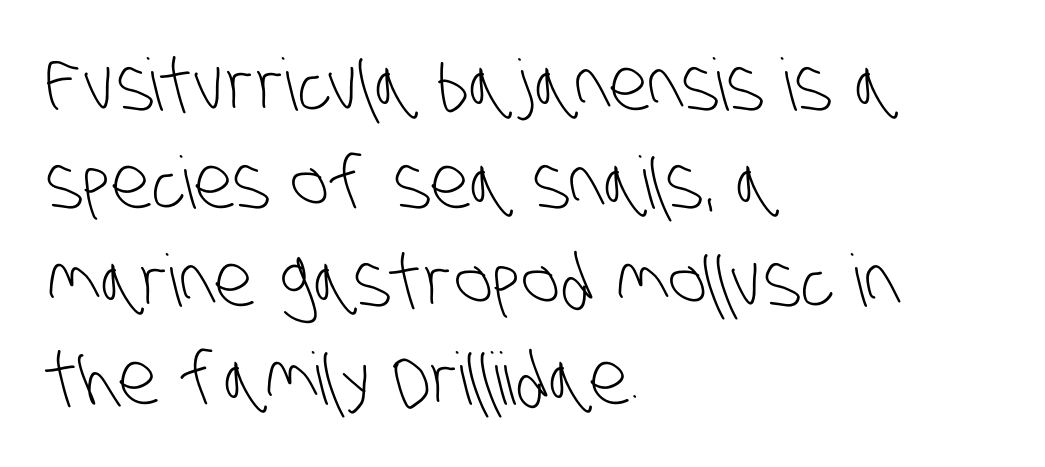
Q: Is the text bold? A: No.
Q: Is the typeface a serif or a sans-serif typeface? A: Sans-serif.
Q: Is the text underlined? A: No.
Q: How is the paragraph aligned? A: Left-aligned.
Q: Is the spacing between letters normal or unusually wide? A: Normal.
Q: Is the spacing between lines tight, normal or loose? A: Normal.
Q: Width (condensed, normal, or wide)? A: Condensed.
Q: Stroke contrast? A: Low.
Q: x-height? A: Large.
Q: Monospaced? A: No.
